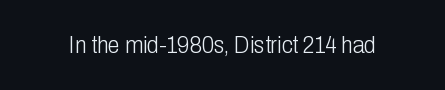
Only glyphs here, with clear space below each row. Notice how the stems are strictly vertical — no italics here. Between one letter and the next there's only the usual sliver of space. Is this a heavy cut? Hardly; it is regular or lighter.
